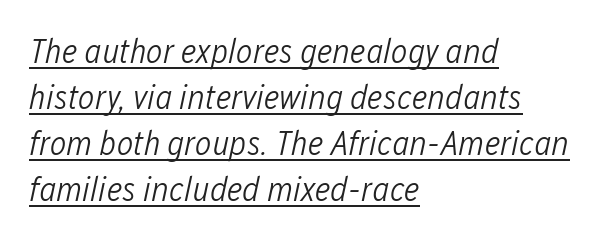
{"italic": "yes", "lean": "right", "slant_degrees": 12, "bold": "no", "weight": "light", "width": "condensed", "stroke_contrast": "low", "x_height": "medium", "monospaced": "no", "underline": "yes", "align": "left", "line_spacing": "normal", "line_spacing_ratio": 1.31, "letter_spacing": "normal", "letter_spacing_em": 0.0, "glyph_px": 35}
